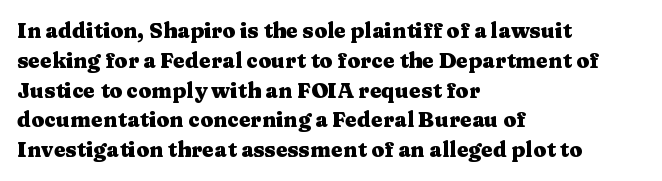
A bare baseline throughout the passage. Heavy-handed strokes throughout: this text is bold. Style check: upright. The setting favours the left margin, as ordinary paragraphs usually do. How are the letters spaced? Ordinarily, with no added tracking.
